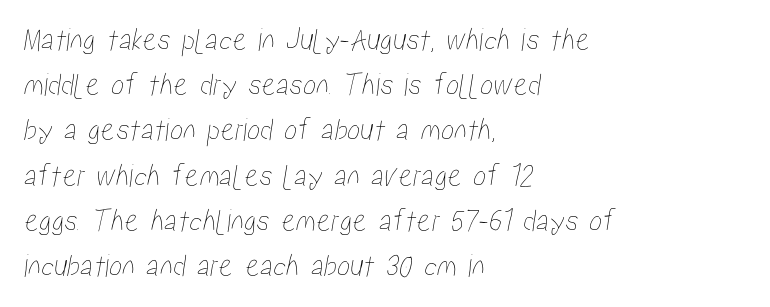
Q: Is the text underlined? A: No.
Q: How is the paragraph aligned? A: Left-aligned.
Q: Is the spacing between letters normal or unusually wide? A: Normal.
Q: Is the spacing between lines tight, normal or loose? A: Normal.
Q: Width (condensed, normal, or wide)? A: Condensed.
Q: Stroke contrast? A: Low.
Q: x-height? A: Medium.
Q: Monospaced? A: No.
